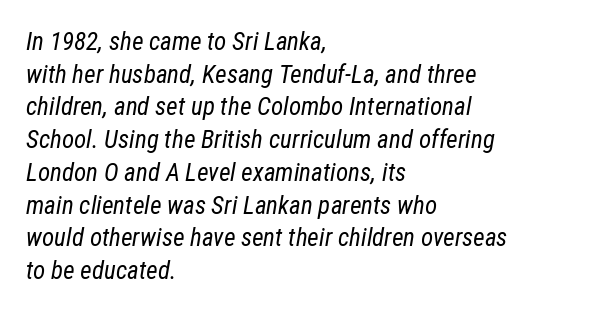
Q: Is the text bold? A: No.
Q: Is the text italic (slanted)? A: Yes, it leans right by about 12 degrees.
Q: Is the text underlined? A: No.
Q: How is the paragraph aligned? A: Left-aligned.
Q: Is the spacing between letters normal or unusually wide? A: Normal.
Q: Is the spacing between lines tight, normal or loose? A: Normal.
